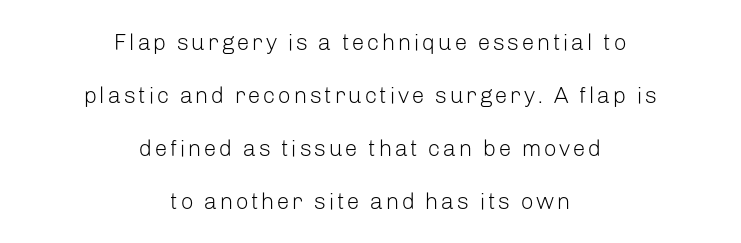
The image shows 23 px text type, upright; set centered, loose line spacing (2.3x), not underlined.
